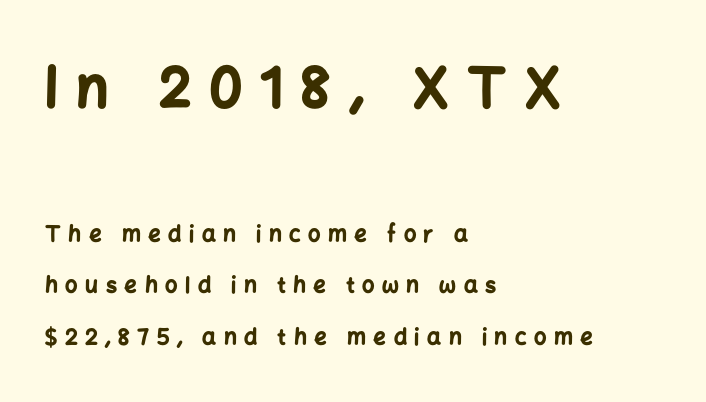
The image shows 55 px bold sans-serif type, upright; set left-aligned, loose line spacing (2.33x), unusually wide letter spacing (+0.34 em), not underlined; the first (top) block is 2.5x larger; low stroke contrast and a medium x-height.
